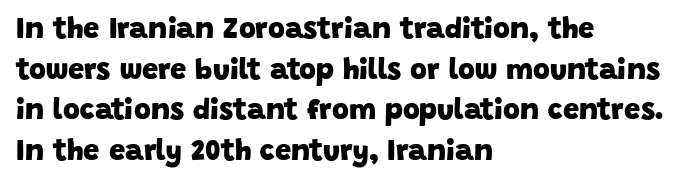
{"serif": "no", "bold": "yes", "weight": "heavy", "width": "normal", "stroke_contrast": "low", "x_height": "large", "monospaced": "no", "underline": "no", "align": "left", "line_spacing": "normal", "line_spacing_ratio": 1.4, "letter_spacing": "normal", "letter_spacing_em": 0.0, "glyph_px": 29}
